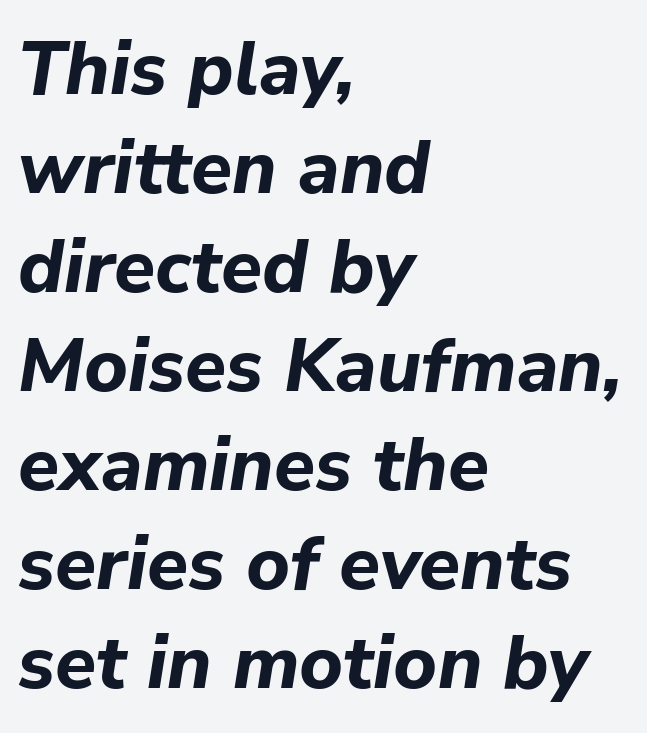
Weight: bold. Italic? Definitely — the glyphs are oblique. Horizontally, the lines are justified to the leading edge only. Beneath every word, the page is bare. The letters sit at their default tracking, neither squeezed nor spread.
